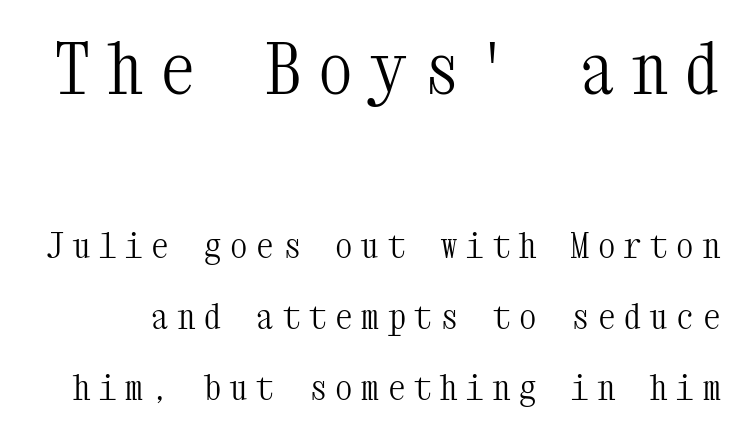
{"serif": "yes", "italic": "no", "bold": "no", "weight": "light", "width": "condensed", "stroke_contrast": "medium", "x_height": "medium", "monospaced": "yes", "underline": "no", "line_spacing": "loose", "line_spacing_ratio": 2.03, "letter_spacing": "wide", "letter_spacing_em": 0.25, "larger_block": "first", "size_ratio": 2.0, "glyph_px": 70}
